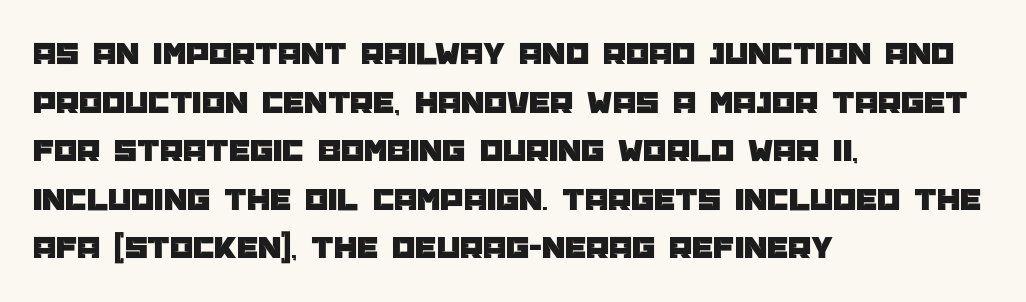
{"serif": "no", "italic": "no", "width": "normal", "stroke_contrast": "low", "x_height": "large", "monospaced": "no", "underline": "no", "align": "left", "line_spacing": "normal", "line_spacing_ratio": 1.47, "letter_spacing": "normal", "letter_spacing_em": 0.0, "glyph_px": 33}
